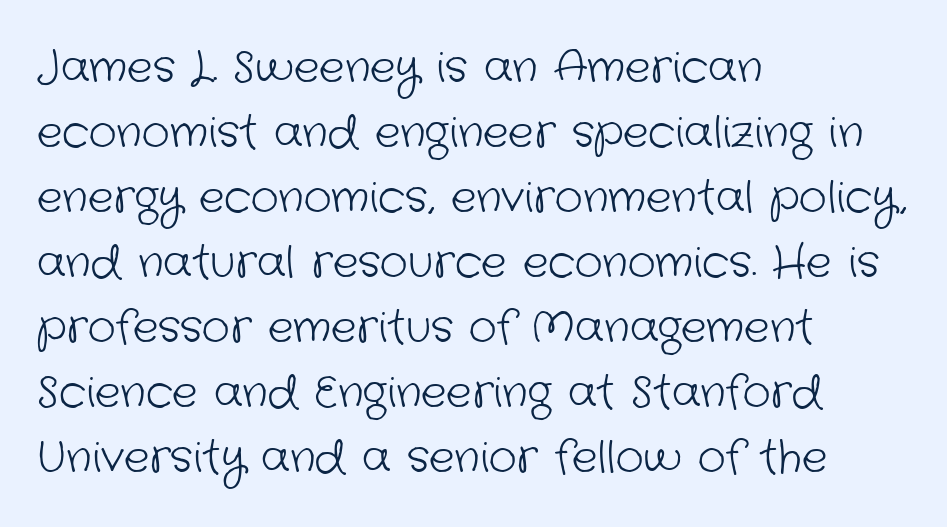
{"serif": "no", "bold": "no", "weight": "light", "width": "normal", "stroke_contrast": "low", "x_height": "medium", "monospaced": "no", "underline": "no", "align": "left", "line_spacing": "normal", "line_spacing_ratio": 1.51, "letter_spacing": "normal", "letter_spacing_em": 0.0, "glyph_px": 43}
